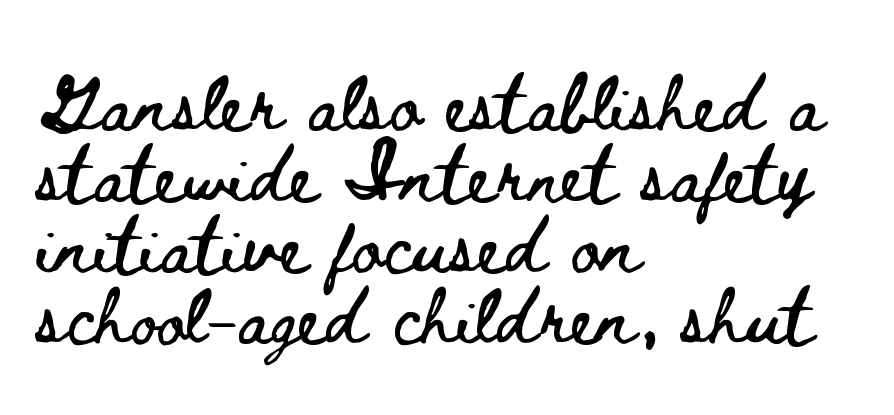
The image shows 56 px wide type; set left-aligned, normal line spacing (1.27x), normal letter spacing, not underlined; low stroke contrast and a small x-height.
